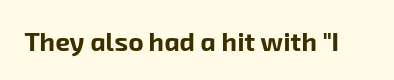
{"bold": "yes", "underline": "no", "letter_spacing": "normal", "letter_spacing_em": 0.0, "glyph_px": 26}
